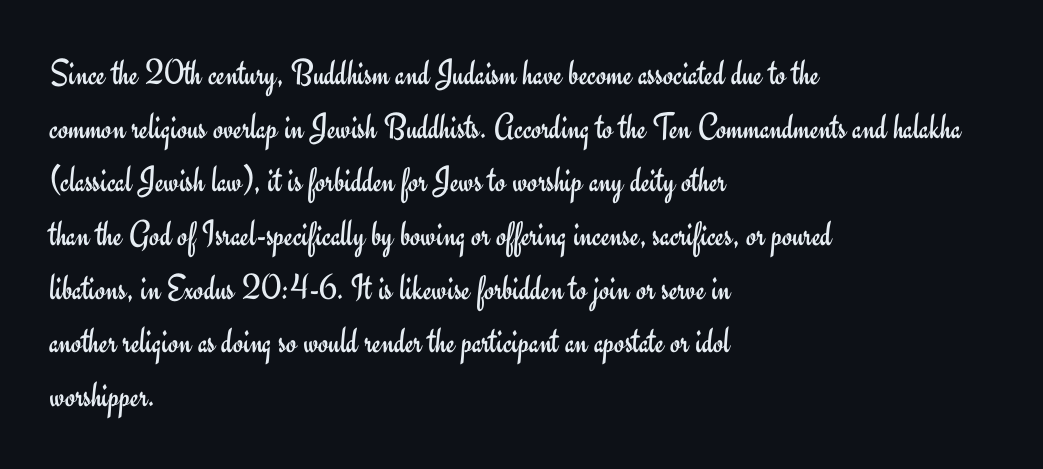
{"serif": "no", "bold": "no", "weight": "regular", "width": "normal", "stroke_contrast": "low", "x_height": "small", "monospaced": "no", "underline": "no", "align": "left", "line_spacing": "normal", "line_spacing_ratio": 1.45, "letter_spacing": "normal", "letter_spacing_em": 0.0, "glyph_px": 37}
